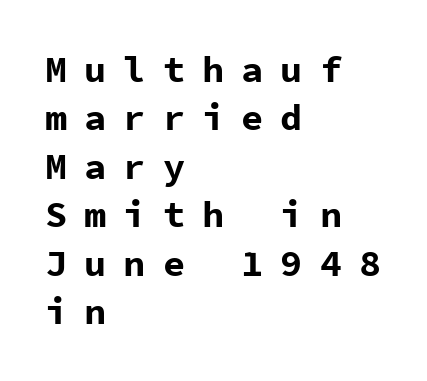
{"serif": "no", "italic": "no", "bold": "yes", "weight": "bold", "width": "normal", "stroke_contrast": "low", "x_height": "medium", "monospaced": "yes", "underline": "no", "align": "left", "line_spacing": "normal", "line_spacing_ratio": 1.31, "letter_spacing": "wide", "letter_spacing_em": 0.46, "glyph_px": 37}
